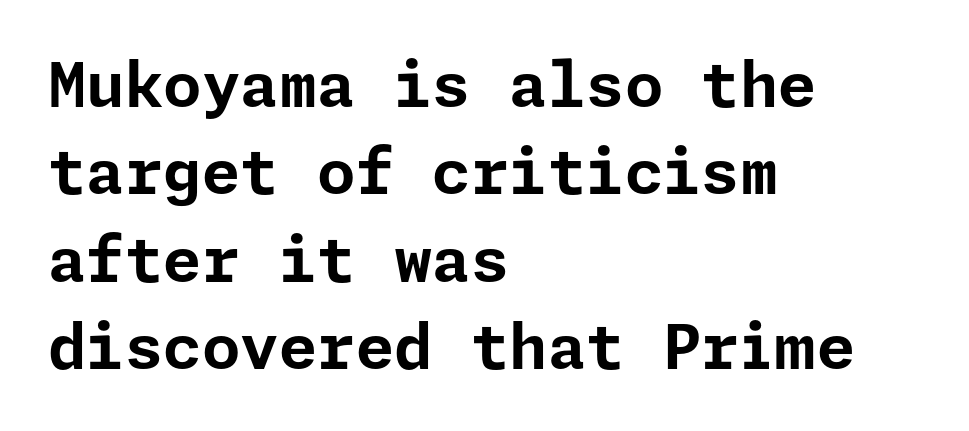
{"serif": "no", "italic": "no", "bold": "yes", "weight": "bold", "width": "normal", "stroke_contrast": "low", "x_height": "medium", "underline": "no", "align": "left", "line_spacing": "normal", "line_spacing_ratio": 1.41, "letter_spacing": "normal", "letter_spacing_em": 0.0, "glyph_px": 62}
